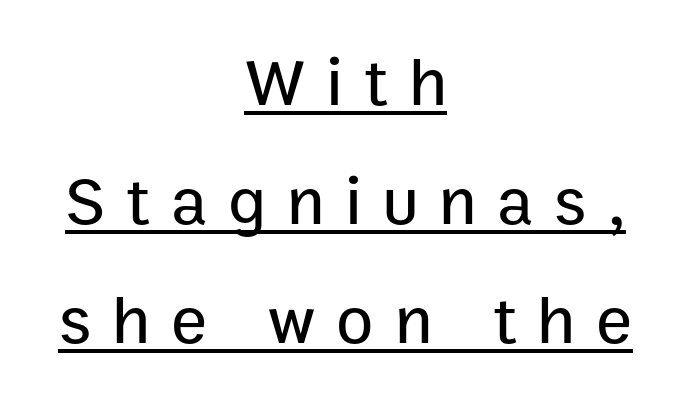
Q: Is the text italic (slanted)? A: No, it is upright.
Q: Is the typeface a serif or a sans-serif typeface? A: Sans-serif.
Q: Is the text underlined? A: Yes.
Q: How is the paragraph aligned? A: Centered.
Q: Is the spacing between letters normal or unusually wide? A: Unusually wide.
Q: Width (condensed, normal, or wide)? A: Normal.
Q: Stroke contrast? A: Low.
Q: x-height? A: Medium.
Q: Monospaced? A: No.
